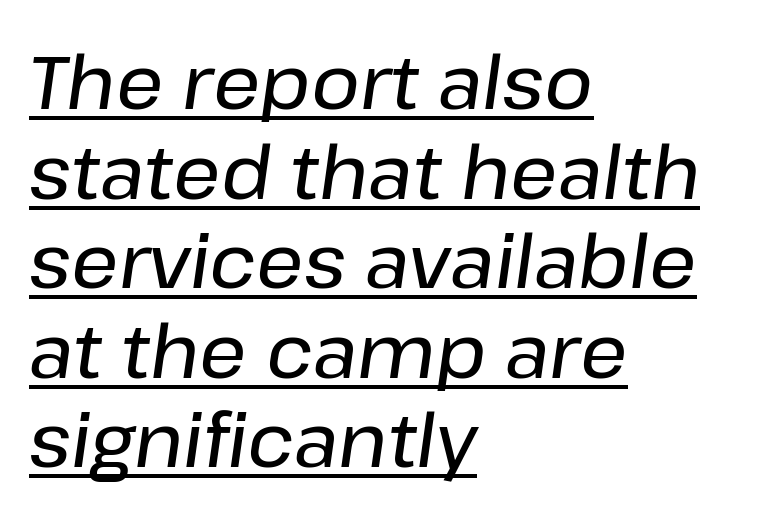
Q: Is the text italic (slanted)? A: Yes, it leans right by about 8 degrees.
Q: Is the text underlined? A: Yes.
Q: How is the paragraph aligned? A: Left-aligned.
Q: Is the spacing between letters normal or unusually wide? A: Normal.
Q: Width (condensed, normal, or wide)? A: Normal.
Q: Stroke contrast? A: Low.
Q: x-height? A: Medium.
Q: Monospaced? A: No.
